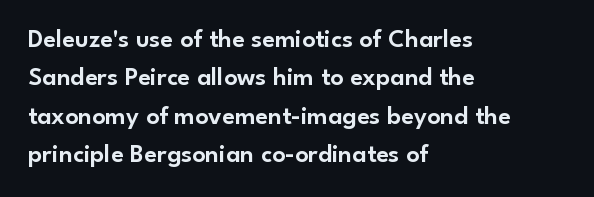
{"italic": "no", "underline": "no", "align": "left", "line_spacing": "normal", "line_spacing_ratio": 1.48, "letter_spacing": "normal", "letter_spacing_em": 0.0, "glyph_px": 26}
